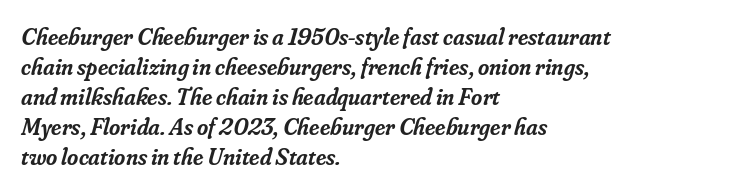
{"italic": "yes", "lean": "right", "slant_degrees": 16, "bold": "semi", "underline": "no", "align": "left", "line_spacing": "normal", "line_spacing_ratio": 1.25, "letter_spacing": "normal", "letter_spacing_em": 0.0, "glyph_px": 24}
